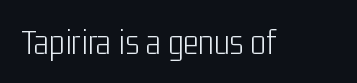
Q: Is the text bold? A: No.
Q: Is the text italic (slanted)? A: No, it is upright.
Q: Is the typeface a serif or a sans-serif typeface? A: Sans-serif.
Q: Is the text underlined? A: No.
Q: Is the spacing between letters normal or unusually wide? A: Normal.
Q: Width (condensed, normal, or wide)? A: Condensed.
Q: Stroke contrast? A: Low.
Q: x-height? A: Medium.
Q: Monospaced? A: No.
